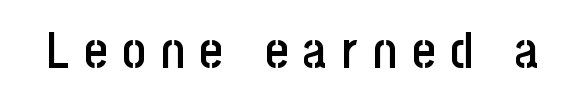
The image shows 50 px semibold, condensed sans-serif type, upright; set unusually wide letter spacing (+0.3 em), not underlined; low stroke contrast and a large x-height.
